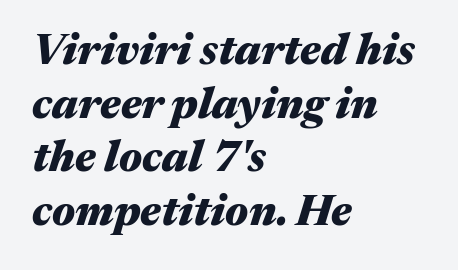
The image shows 43 px heavy, wide type, italic (leaning right); set left-aligned, normal line spacing (1.25x), normal letter spacing, not underlined; medium stroke contrast and a medium x-height.
